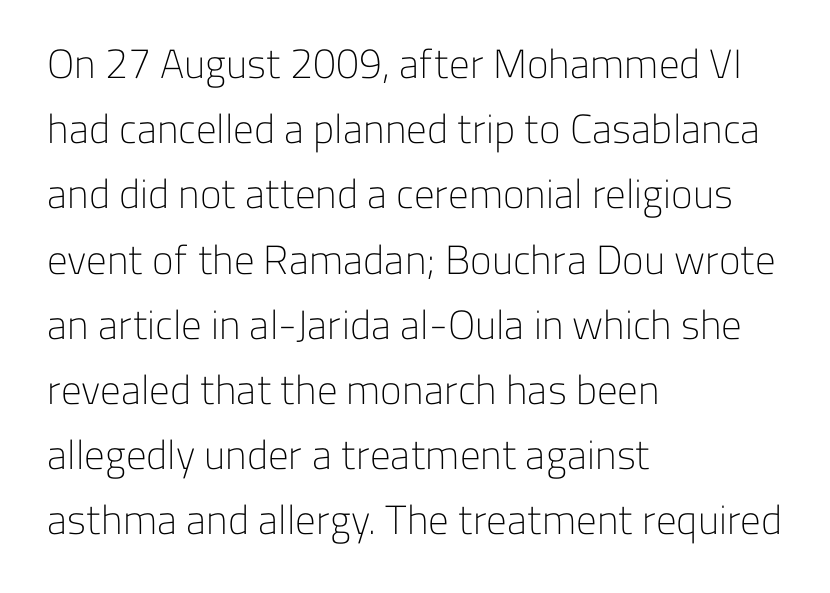
Q: Is the text bold? A: No.
Q: Is the text italic (slanted)? A: No, it is upright.
Q: Is the typeface a serif or a sans-serif typeface? A: Sans-serif.
Q: Is the text underlined? A: No.
Q: How is the paragraph aligned? A: Left-aligned.
Q: Is the spacing between letters normal or unusually wide? A: Normal.
Q: Is the spacing between lines tight, normal or loose? A: Normal.
Q: Width (condensed, normal, or wide)? A: Normal.
Q: Stroke contrast? A: Low.
Q: x-height? A: Medium.
Q: Monospaced? A: No.
